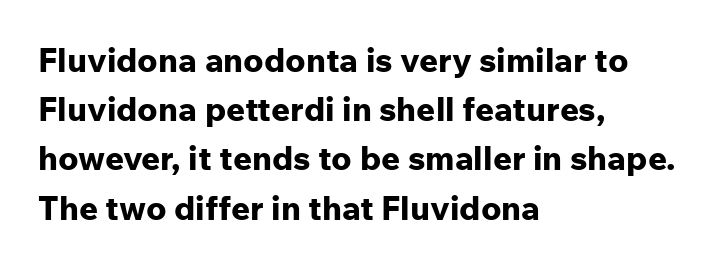
The passage shown is typed in a proportional face where columns would drift. This rendering features lettering with no underline. This sample uses an upright cut, with every glyph sitting square on the baseline. This sample uses a sans-serif face. The lines in this sample share a left origin and differ only in where they stop.
